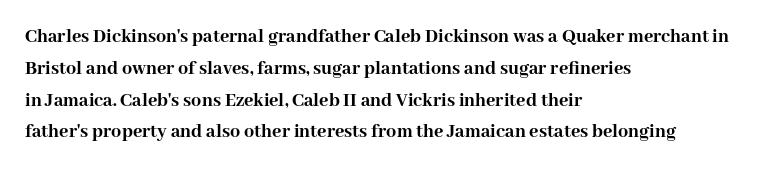
The image shows 20 px bold type, upright; set left-aligned, normal line spacing (1.59x), normal letter spacing, not underlined.
